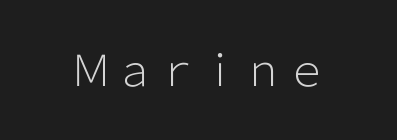
{"serif": "no", "italic": "no", "bold": "no", "weight": "light", "width": "normal", "stroke_contrast": "low", "x_height": "medium", "monospaced": "no", "underline": "no", "letter_spacing": "normal", "letter_spacing_em": 0.0, "glyph_px": 43}
